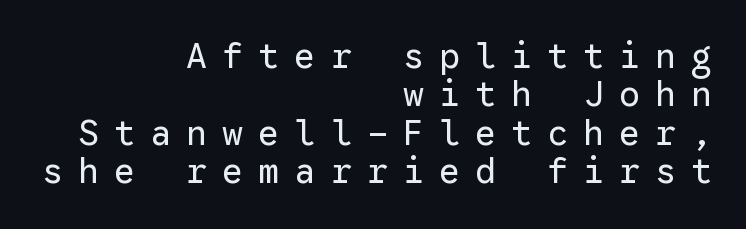
This sample uses expanded letter spacing, leaving extra air between glyphs. Where is the straight margin? On the right. Words float on clear page, feet unadorned. The passage shown is typed in a monospace face where columns stay perfectly aligned. Notice how descenders almost collide with the ascenders below — that's tight leading. The face looks like a standard text weight, possibly lighter.
